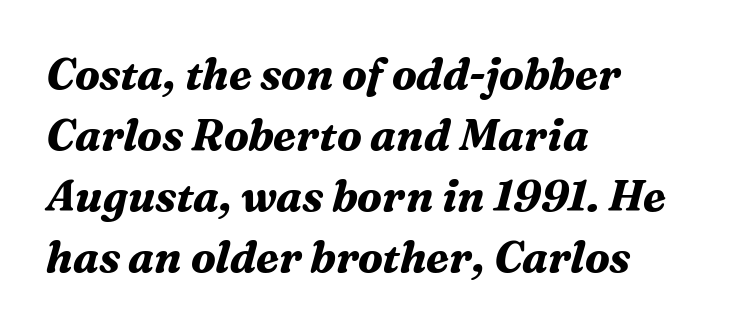
{"serif": "yes", "italic": "yes", "lean": "right", "slant_degrees": 16, "bold": "yes", "weight": "bold", "width": "normal", "stroke_contrast": "medium", "x_height": "medium", "monospaced": "no", "underline": "no", "align": "left", "line_spacing": "normal", "line_spacing_ratio": 1.42, "letter_spacing": "normal", "letter_spacing_em": 0.0, "glyph_px": 43}
